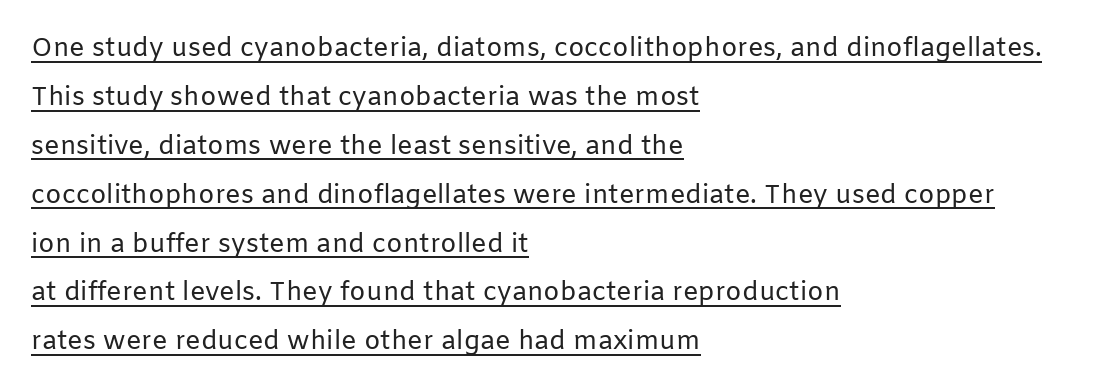
{"italic": "no", "bold": "no", "underline": "yes", "align": "left", "line_spacing_ratio": 1.88, "letter_spacing": "normal", "letter_spacing_em": 0.0, "glyph_px": 26}
